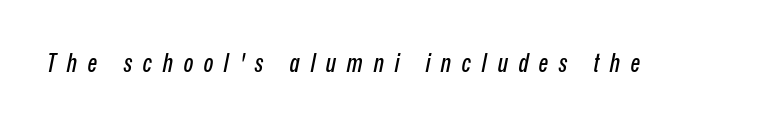
Q: Is the text italic (slanted)? A: Yes, it leans right by about 12 degrees.
Q: Is the text underlined? A: No.
Q: Is the spacing between letters normal or unusually wide? A: Unusually wide.
